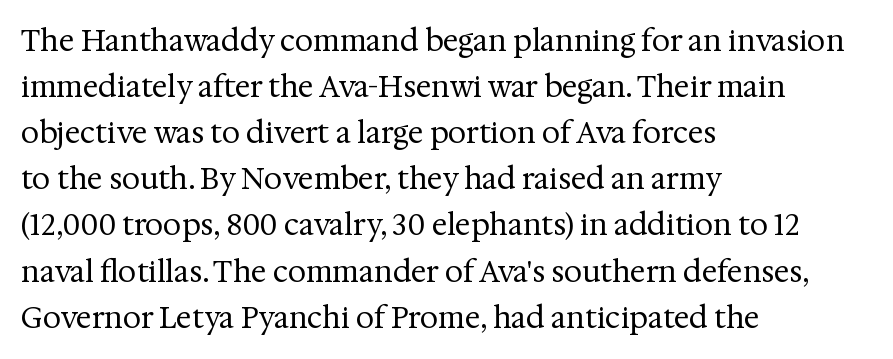
Q: Is the text bold? A: No.
Q: Is the text italic (slanted)? A: No, it is upright.
Q: Is the typeface a serif or a sans-serif typeface? A: Serif.
Q: Is the text underlined? A: No.
Q: How is the paragraph aligned? A: Left-aligned.
Q: Is the spacing between letters normal or unusually wide? A: Normal.
Q: Is the spacing between lines tight, normal or loose? A: Normal.
Q: Width (condensed, normal, or wide)? A: Normal.
Q: Stroke contrast? A: Medium.
Q: x-height? A: Medium.
Q: Monospaced? A: No.
